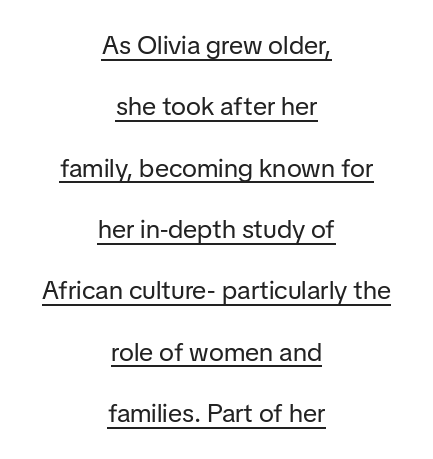
Regarding leading, the lines here are spaced well apart. Notice how the stems are strictly vertical — no italics here. The type is set solid horizontally, with unmodified tracking. Alignment: centered. The cut favours lightness, reaching ordinary text weight at its darkest. Emphasis is given by a line drawn under the lettering.
